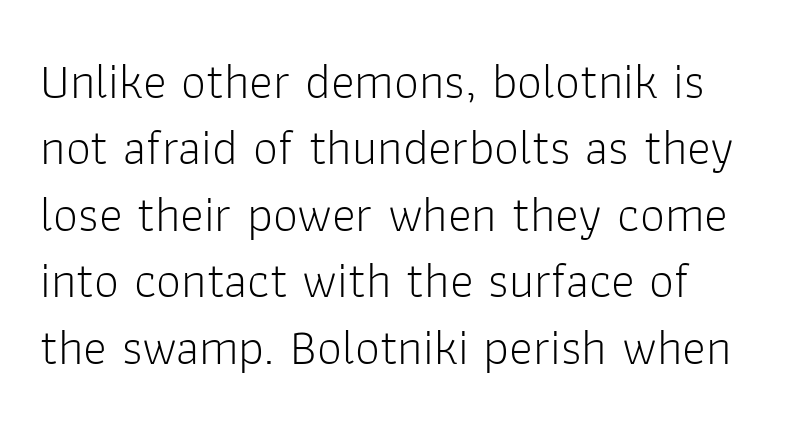
The image shows 50 px light sans-serif type, upright; set normal line spacing (1.33x), normal letter spacing, not underlined; low stroke contrast and a medium x-height.
